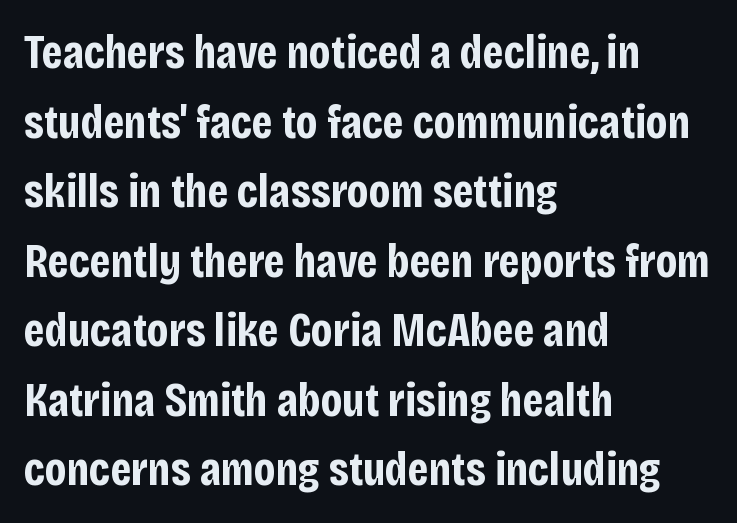
The image shows 47 px bold, condensed sans-serif type, upright; set left-aligned, normal line spacing (1.48x), normal letter spacing, not underlined; low stroke contrast and a large x-height.
